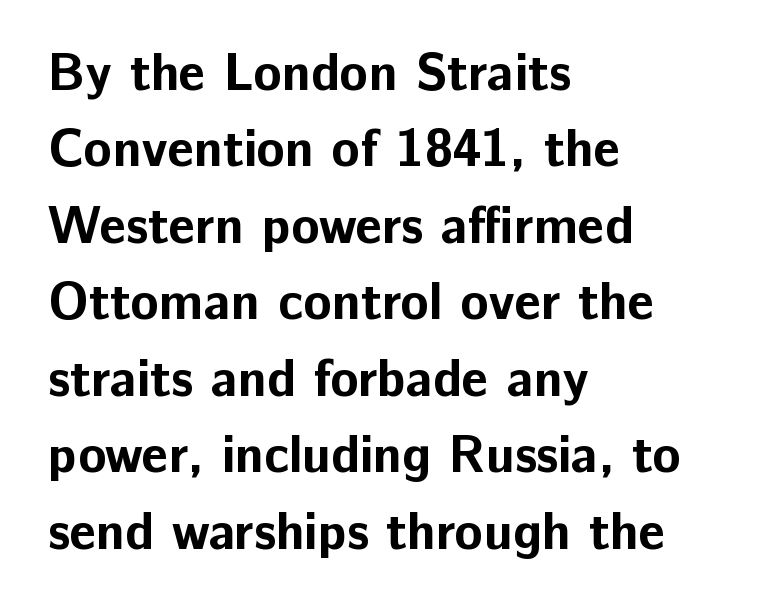
{"serif": "no", "italic": "no", "bold": "yes", "weight": "bold", "width": "normal", "stroke_contrast": "low", "x_height": "medium", "monospaced": "no", "underline": "no", "align": "left", "line_spacing": "normal", "line_spacing_ratio": 1.47, "letter_spacing": "normal", "letter_spacing_em": 0.0, "glyph_px": 52}
